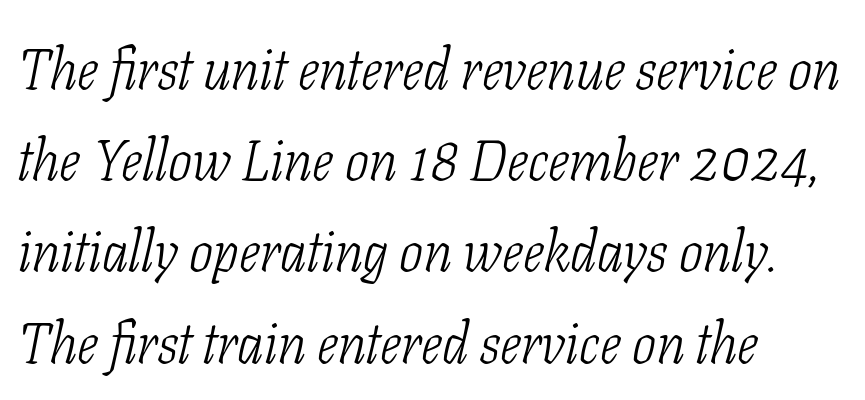
Q: Is the text bold? A: No.
Q: Is the text italic (slanted)? A: Yes, it leans right by about 11 degrees.
Q: Is the typeface a serif or a sans-serif typeface? A: Serif.
Q: Is the text underlined? A: No.
Q: How is the paragraph aligned? A: Left-aligned.
Q: Is the spacing between letters normal or unusually wide? A: Normal.
Q: Is the spacing between lines tight, normal or loose? A: Normal.
Q: Width (condensed, normal, or wide)? A: Condensed.
Q: Stroke contrast? A: Low.
Q: x-height? A: Medium.
Q: Monospaced? A: No.
